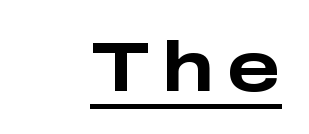
Q: Is the text bold? A: Yes.
Q: Is the text italic (slanted)? A: No, it is upright.
Q: Is the typeface a serif or a sans-serif typeface? A: Sans-serif.
Q: Is the text underlined? A: Yes.
Q: Width (condensed, normal, or wide)? A: Wide.
Q: Stroke contrast? A: Low.
Q: x-height? A: Medium.
Q: Monospaced? A: No.
